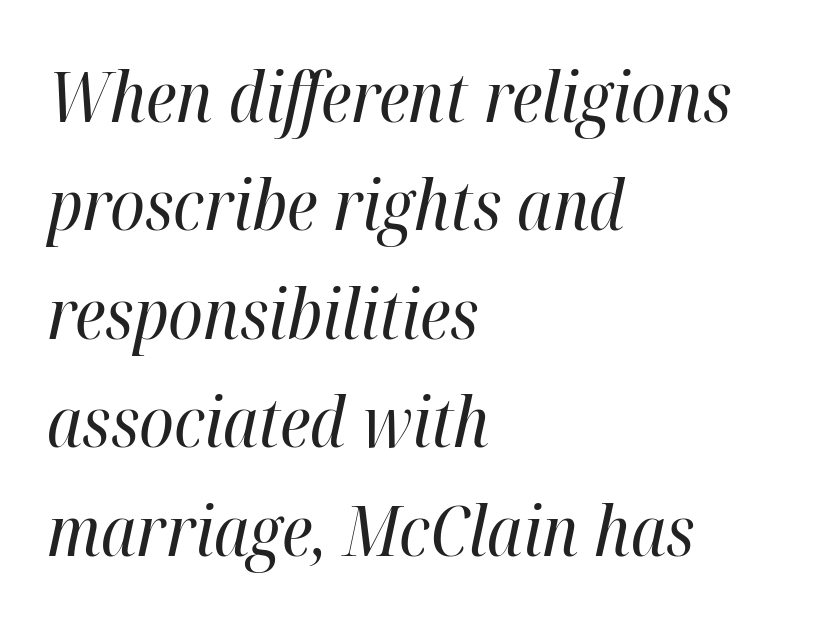
Q: Is the text bold? A: No.
Q: Is the text italic (slanted)? A: Yes, it leans right by about 12 degrees.
Q: Is the text underlined? A: No.
Q: How is the paragraph aligned? A: Left-aligned.
Q: Is the spacing between letters normal or unusually wide? A: Normal.
Q: Is the spacing between lines tight, normal or loose? A: Normal.
Q: Width (condensed, normal, or wide)? A: Condensed.
Q: Stroke contrast? A: High.
Q: x-height? A: Medium.
Q: Monospaced? A: No.
